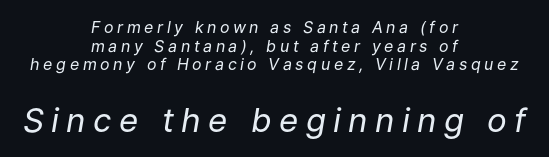
Q: Is the text bold? A: No.
Q: Is the text italic (slanted)? A: Yes, it leans right by about 9 degrees.
Q: Is the text underlined? A: No.
Q: How is the paragraph aligned? A: Centered.
Q: Is the spacing between letters normal or unusually wide? A: Unusually wide.
Q: Which block of text is set in a larger size, the first (top) or the second (bottom)? A: The second (bottom) one.
Q: Width (condensed, normal, or wide)? A: Normal.
Q: Stroke contrast? A: Low.
Q: x-height? A: Medium.
Q: Monospaced? A: No.
